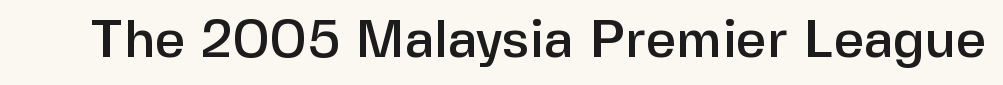
This is the regular roman posture of the typeface. The area under the type is left untouched. The passage shown has conventional tracking throughout. The text was rendered using a sans face with plain stroke endings. Spacing verdict: proportional, widths tailored to each character.
